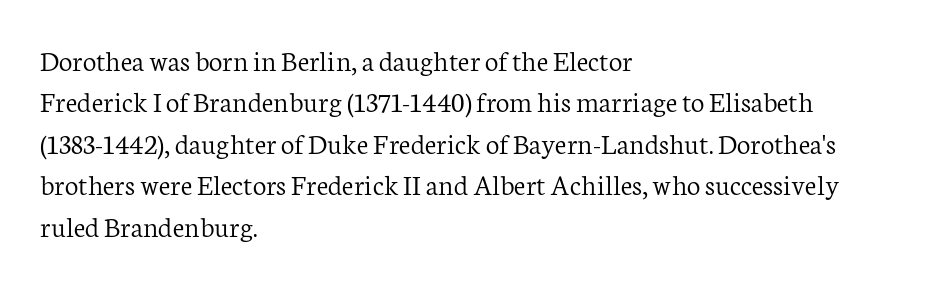
Evenly set lines give the paragraph a standard silhouette. A typesetter would call this zero additional tracking. Every row of glyphs begins at an identical x-position on the left. No extra ink here — the face is not bold. Nope, not italic — everything's standing straight. In terms of letterform style, serifs are clearly present.
